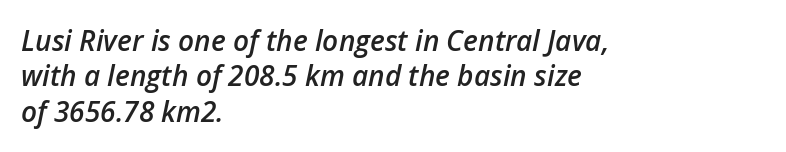
The image shows 28 px semibold type, italic (leaning right); set left-aligned, normal line spacing (1.26x), normal letter spacing, not underlined; low stroke contrast and a medium x-height.
